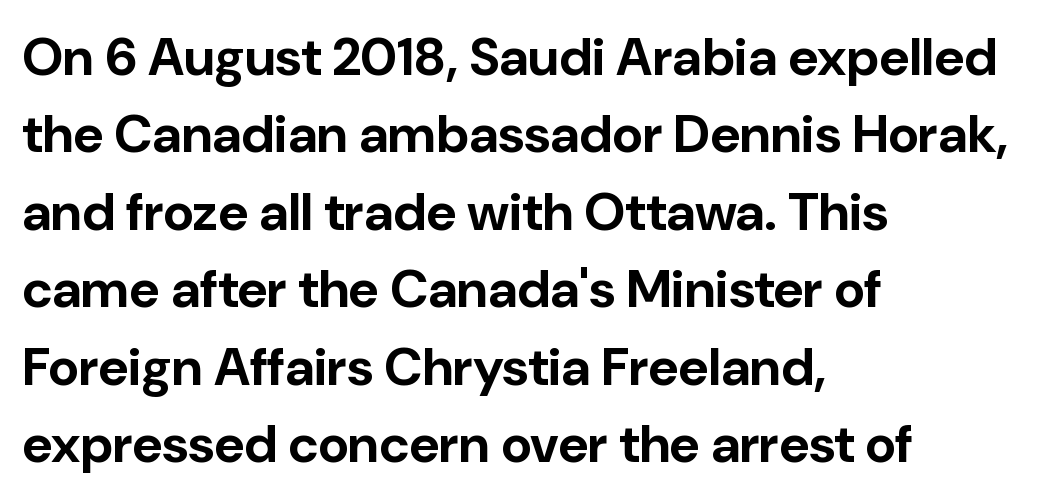
{"serif": "no", "italic": "no", "bold": "yes", "weight": "bold", "width": "normal", "stroke_contrast": "low", "x_height": "medium", "monospaced": "no", "underline": "no", "align": "left", "line_spacing": "normal", "line_spacing_ratio": 1.46, "letter_spacing": "normal", "letter_spacing_em": 0.0, "glyph_px": 53}
